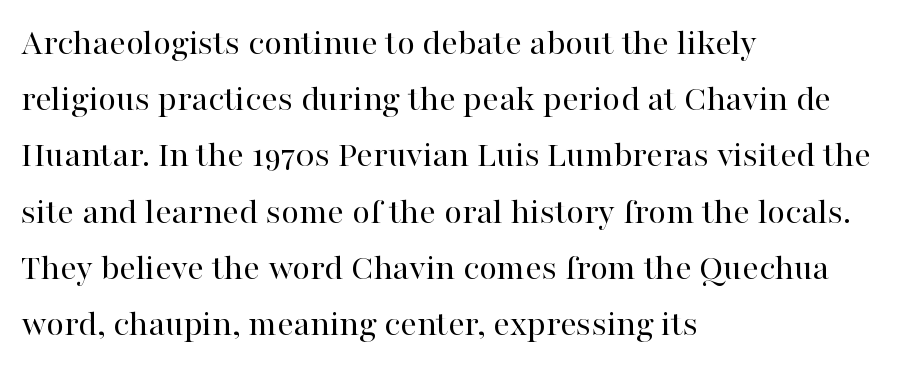
The image shows 37 px regular-weight serif type, upright; set left-aligned, normal line spacing (1.52x), normal letter spacing, not underlined; high stroke contrast and a medium x-height.
